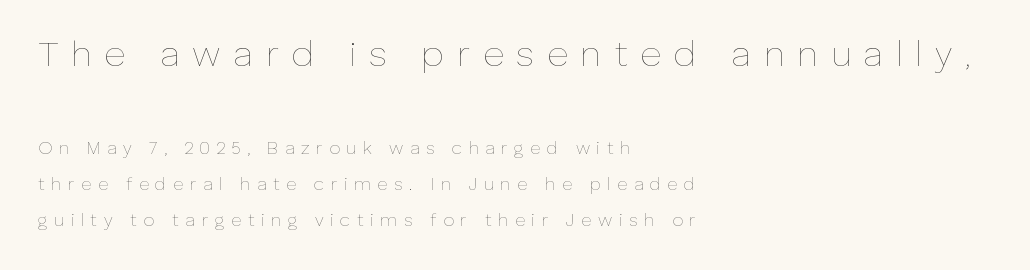
Is this a fixed-width face? No — the glyphs have proportional, varying widths. Here the glyphs are tracked loosely, breaking word shapes into spaced letters. Rule under the text: the space is simply empty. The more generous point size was reserved for the upper chunk.
